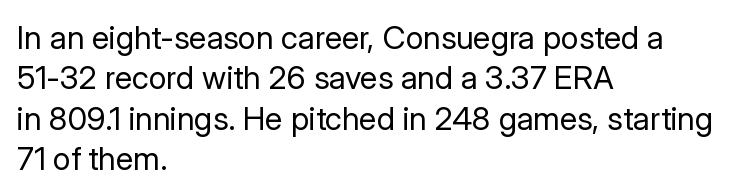
The image shows 32 px regular-weight sans-serif type, upright; set left-aligned, normal line spacing (1.26x), normal letter spacing, not underlined; low stroke contrast and a medium x-height.
